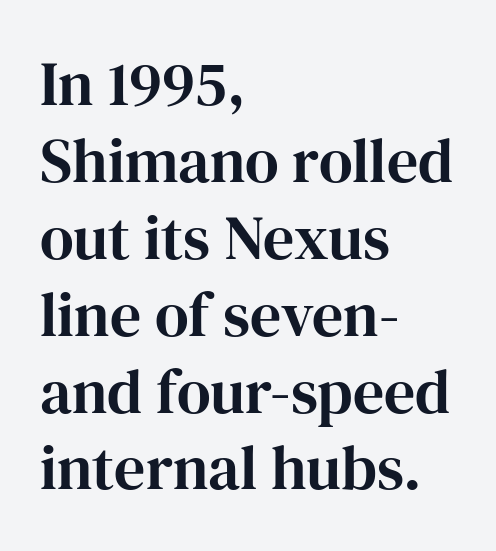
{"serif": "yes", "italic": "no", "width": "normal", "stroke_contrast": "high", "x_height": "medium", "monospaced": "no", "underline": "no", "align": "left", "line_spacing_ratio": 1.24, "letter_spacing": "normal", "letter_spacing_em": 0.0, "glyph_px": 62}
